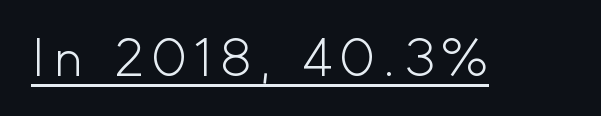
Q: Is the text bold? A: No.
Q: Is the text italic (slanted)? A: No, it is upright.
Q: Is the typeface a serif or a sans-serif typeface? A: Sans-serif.
Q: Is the text underlined? A: Yes.
Q: Width (condensed, normal, or wide)? A: Normal.
Q: x-height? A: Small.
Q: Monospaced? A: No.
